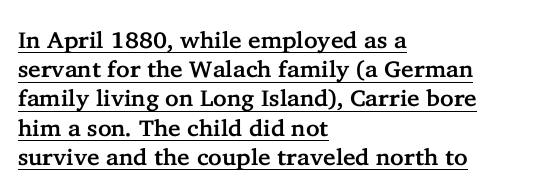
Q: Is the text italic (slanted)? A: No, it is upright.
Q: Is the text underlined? A: Yes.
Q: How is the paragraph aligned? A: Left-aligned.
Q: Is the spacing between letters normal or unusually wide? A: Normal.
Q: Is the spacing between lines tight, normal or loose? A: Normal.
